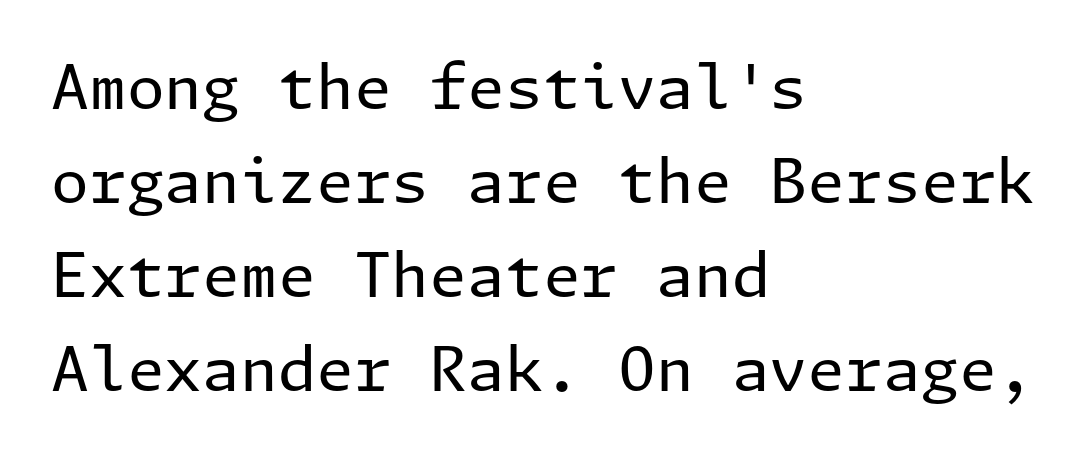
The face used here is a sans, in the tradition of grotesques and geometrics. These glyphs show unthickened strokes, regular width or finer. Between one letter and the next there's only the usual sliver of space. Characters remain perfectly vertical along every line. Unmarked baselines from the first word to the last. These lines are set flush left with a ragged right edge.
